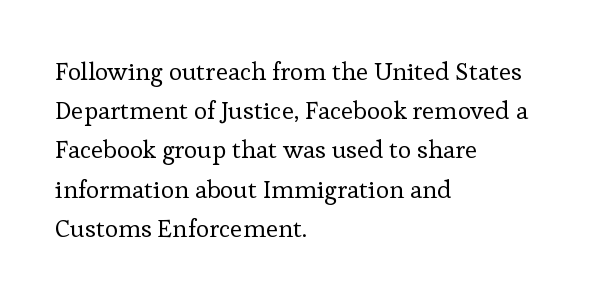
The image shows 25 px text type, upright; set left-aligned, normal line spacing (1.57x), normal letter spacing, not underlined.
